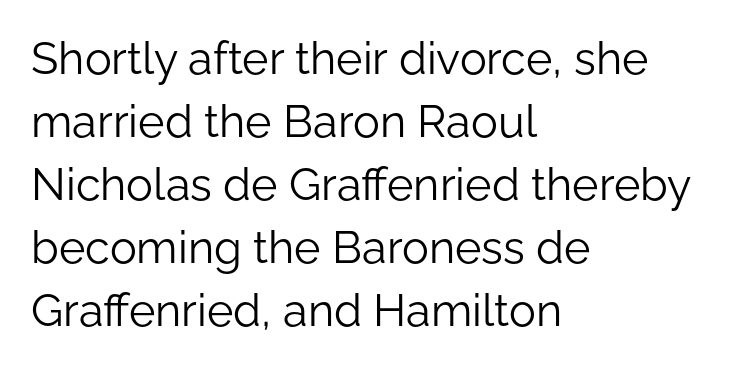
Q: Is the text bold? A: No.
Q: Is the text italic (slanted)? A: No, it is upright.
Q: Is the typeface a serif or a sans-serif typeface? A: Sans-serif.
Q: Is the text underlined? A: No.
Q: How is the paragraph aligned? A: Left-aligned.
Q: Is the spacing between letters normal or unusually wide? A: Normal.
Q: Is the spacing between lines tight, normal or loose? A: Normal.
Q: Width (condensed, normal, or wide)? A: Normal.
Q: Stroke contrast? A: Low.
Q: x-height? A: Medium.
Q: Monospaced? A: No.
